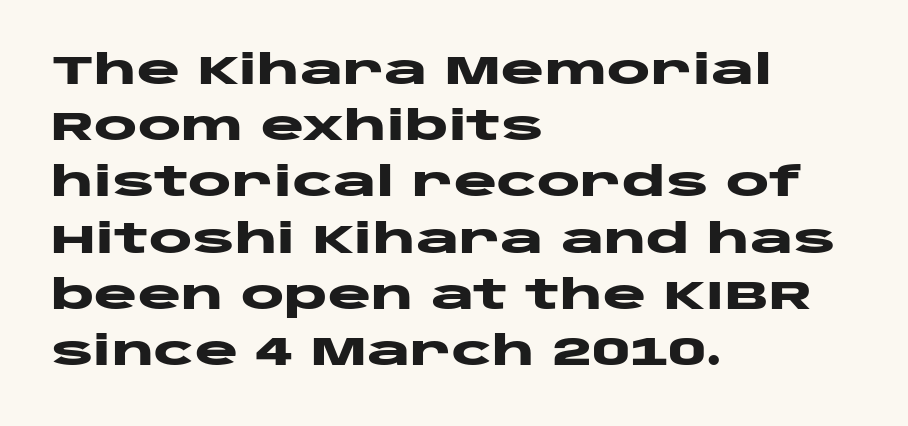
Each word holds together tightly as a unit, with standard inter-letter gaps. In terms of letterform style, serifs are entirely absent. Proportional: the letters do not fall into vertical columns. A clean baseline with only descenders dipping below it. Horizontal bands of white between lines are of average thickness. On the weight axis this lands at bold, roughly 700.
